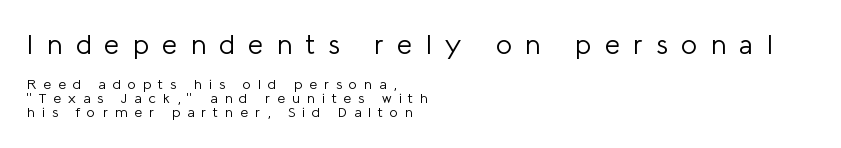
Note: larger setting up top, smaller setting below. The strokes carry an ordinary text weight at most. Do the letters lean? They stand straight. Typeset ragged right — the left edge is the straight one. This sample trades vertical openness for compactness between lines.
